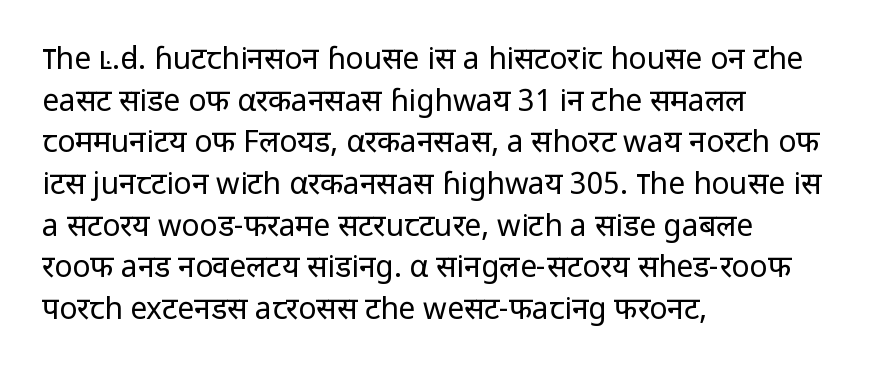
{"serif": "no", "italic": "no", "bold": "no", "weight": "regular", "width": "normal", "stroke_contrast": "low", "x_height": "medium", "monospaced": "no", "underline": "no", "align": "left", "line_spacing": "normal", "line_spacing_ratio": 1.39, "letter_spacing": "normal", "letter_spacing_em": 0.0, "glyph_px": 30}
